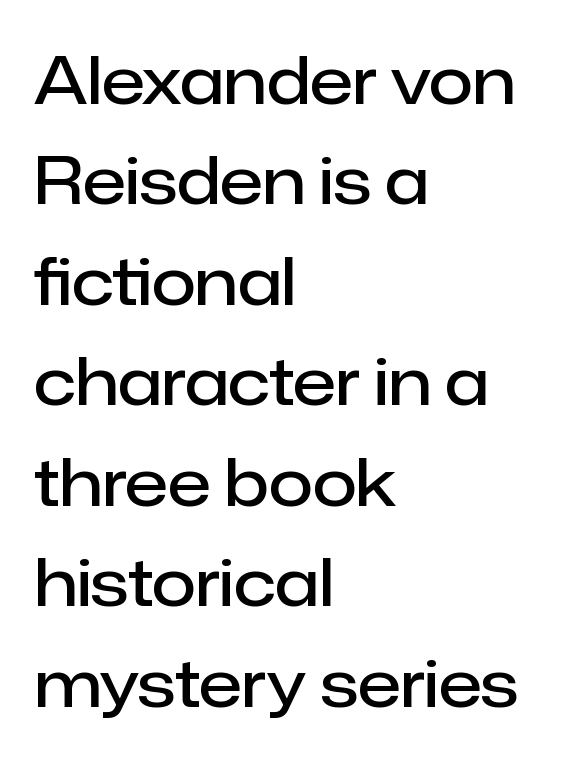
Q: Is the text bold? A: Semi-bold.
Q: Is the text italic (slanted)? A: No, it is upright.
Q: Is the typeface a serif or a sans-serif typeface? A: Sans-serif.
Q: Is the text underlined? A: No.
Q: How is the paragraph aligned? A: Left-aligned.
Q: Is the spacing between letters normal or unusually wide? A: Normal.
Q: Is the spacing between lines tight, normal or loose? A: Normal.
Q: Width (condensed, normal, or wide)? A: Normal.
Q: Stroke contrast? A: Low.
Q: x-height? A: Medium.
Q: Monospaced? A: No.
